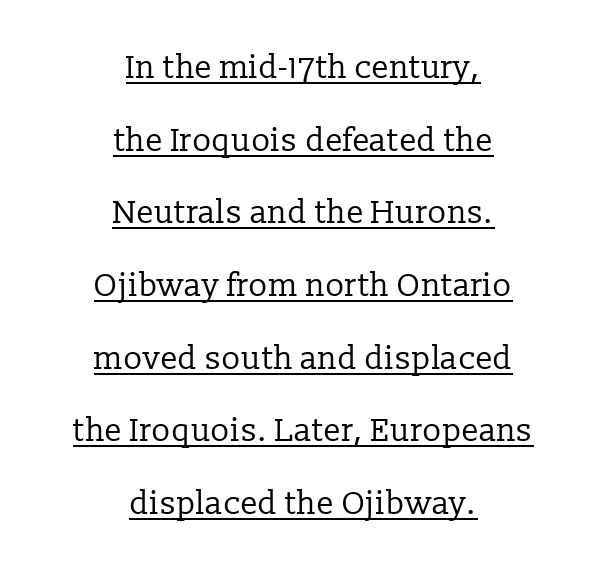
Q: Is the text bold? A: No.
Q: Is the text italic (slanted)? A: No, it is upright.
Q: Is the typeface a serif or a sans-serif typeface? A: Serif.
Q: Is the text underlined? A: Yes.
Q: How is the paragraph aligned? A: Centered.
Q: Is the spacing between letters normal or unusually wide? A: Normal.
Q: Is the spacing between lines tight, normal or loose? A: Loose.
Q: Width (condensed, normal, or wide)? A: Normal.
Q: Stroke contrast? A: Low.
Q: x-height? A: Medium.
Q: Monospaced? A: No.
